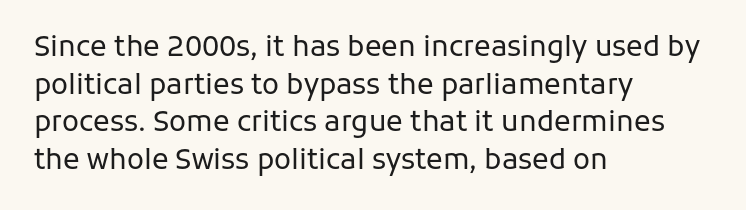
{"serif": "no", "italic": "no", "bold": "no", "weight": "regular", "width": "normal", "stroke_contrast": "low", "x_height": "medium", "monospaced": "no", "underline": "no", "align": "left", "line_spacing": "normal", "line_spacing_ratio": 1.34, "letter_spacing": "normal", "letter_spacing_em": 0.0, "glyph_px": 28}
